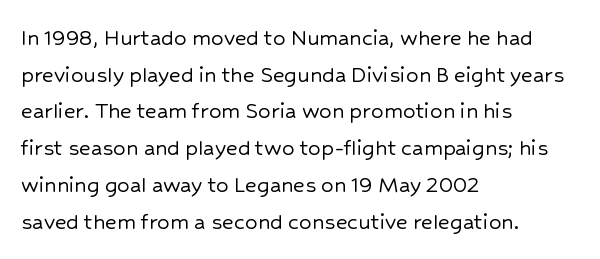
Q: Is the text italic (slanted)? A: No, it is upright.
Q: Is the text underlined? A: No.
Q: How is the paragraph aligned? A: Left-aligned.
Q: Is the spacing between letters normal or unusually wide? A: Normal.
Q: Is the spacing between lines tight, normal or loose? A: Normal.
